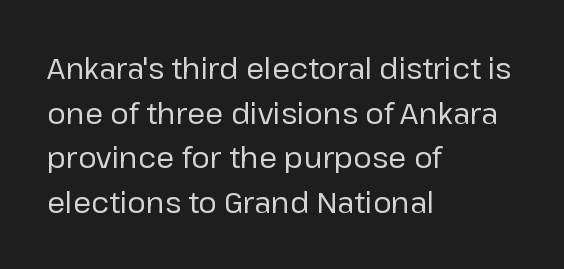
The image shows 29 px regular-weight sans-serif type, upright; set left-aligned, normal line spacing (1.54x), normal letter spacing, not underlined; low stroke contrast and a medium x-height.
